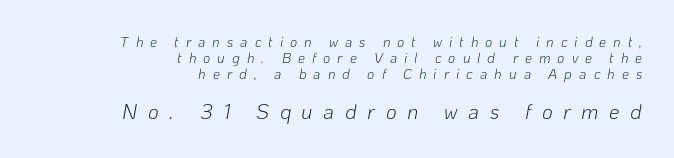
Q: Is the text bold? A: No.
Q: Is the text italic (slanted)? A: Yes, it leans right by about 10 degrees.
Q: Is the text underlined? A: No.
Q: How is the paragraph aligned? A: Right-aligned.
Q: Is the spacing between letters normal or unusually wide? A: Unusually wide.
Q: Is the spacing between lines tight, normal or loose? A: Tight.
Q: Which block of text is set in a larger size, the first (top) or the second (bottom)? A: The second (bottom) one.
